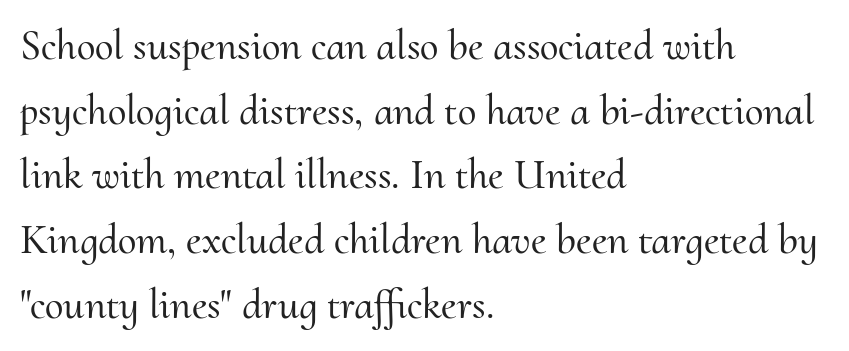
The passage is arranged the way most books set body copy — flush left. A typesetter would label this face a serif. The passage shown is typed in a proportional face where columns would drift. Normally led — the rows are evenly, conventionally spaced. Anything drawn beneath the words? Only blank space. When letters stand straight like this, we call the style roman or upright.
